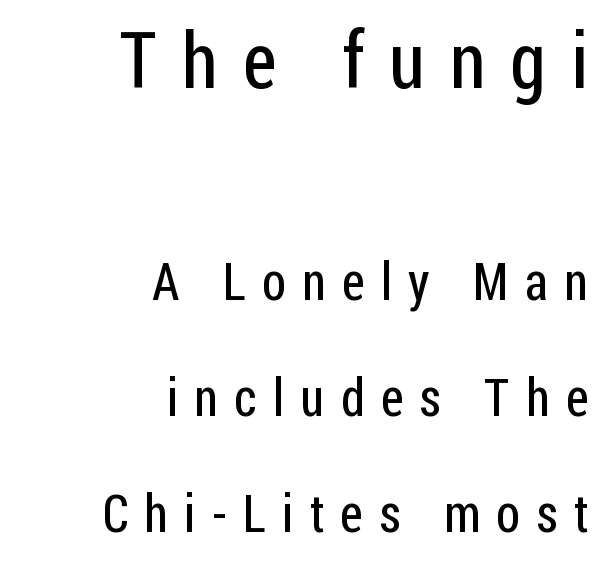
{"serif": "no", "italic": "no", "bold": "no", "weight": "regular", "width": "condensed", "stroke_contrast": "low", "x_height": "medium", "monospaced": "no", "underline": "no", "align": "right", "line_spacing": "loose", "line_spacing_ratio": 2.27, "letter_spacing": "wide", "letter_spacing_em": 0.32, "larger_block": "first", "size_ratio": 1.51, "glyph_px": 77}
